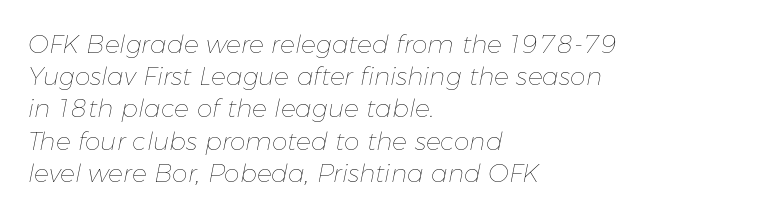
Q: Is the text bold? A: No.
Q: Is the text italic (slanted)? A: Yes, it leans right by about 11 degrees.
Q: Is the text underlined? A: No.
Q: How is the paragraph aligned? A: Left-aligned.
Q: Is the spacing between letters normal or unusually wide? A: Normal.
Q: Is the spacing between lines tight, normal or loose? A: Normal.
